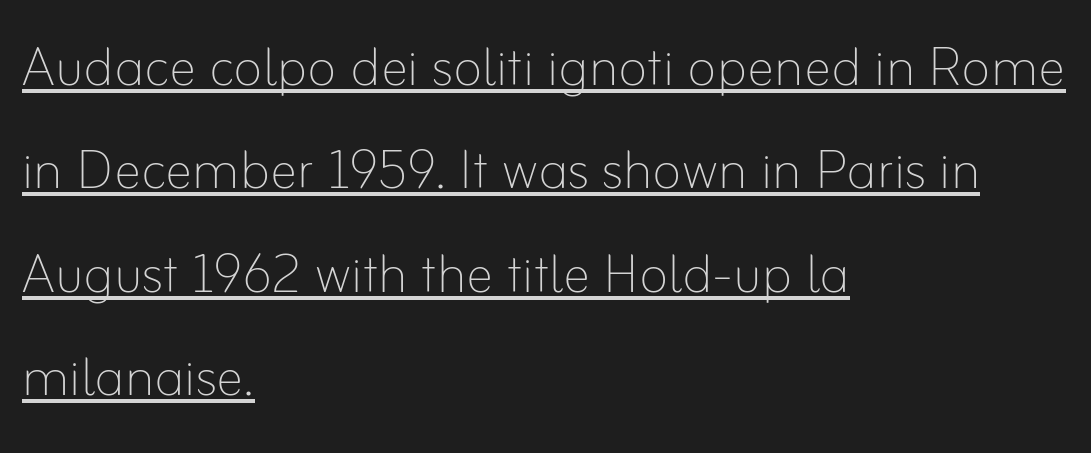
Q: Is the text bold? A: No.
Q: Is the text italic (slanted)? A: No, it is upright.
Q: Is the text underlined? A: Yes.
Q: How is the paragraph aligned? A: Left-aligned.
Q: Is the spacing between letters normal or unusually wide? A: Normal.
Q: Is the spacing between lines tight, normal or loose? A: Normal.
Q: Width (condensed, normal, or wide)? A: Normal.
Q: Stroke contrast? A: Low.
Q: x-height? A: Small.
Q: Monospaced? A: No.
